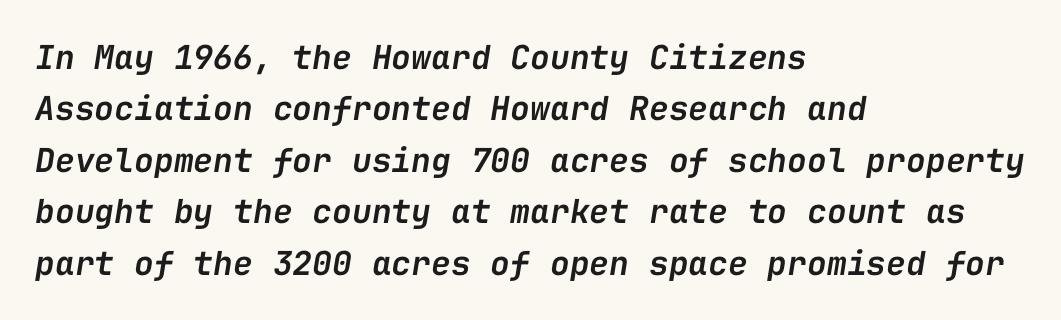
The image shows 33 px semibold type, italic (leaning right), monospaced; set left-aligned, normal line spacing (1.56x), normal letter spacing, not underlined; low stroke contrast and a medium x-height.
